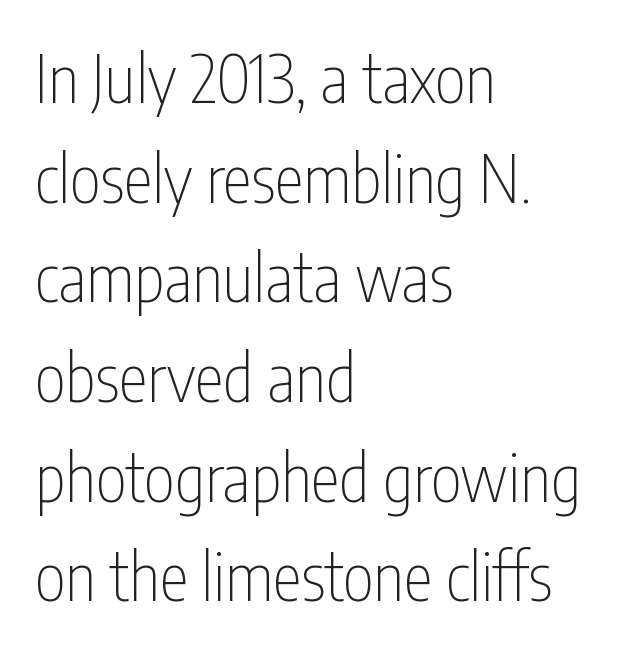
Heaviness? Minimal to ordinary, like unemphasized prose. Each row of text sits above clean, open space. The designer left line spacing at the default. Default kerning and tracking; the words read as compact shapes. The paragraph has a hard left edge and a soft right edge.
